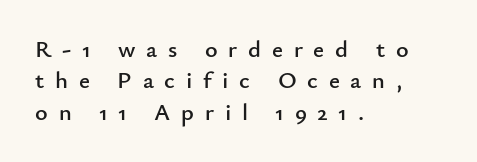
Q: Is the text italic (slanted)? A: No, it is upright.
Q: Is the text underlined? A: No.
Q: How is the paragraph aligned? A: Left-aligned.
Q: Is the spacing between letters normal or unusually wide? A: Unusually wide.
Q: Is the spacing between lines tight, normal or loose? A: Normal.
